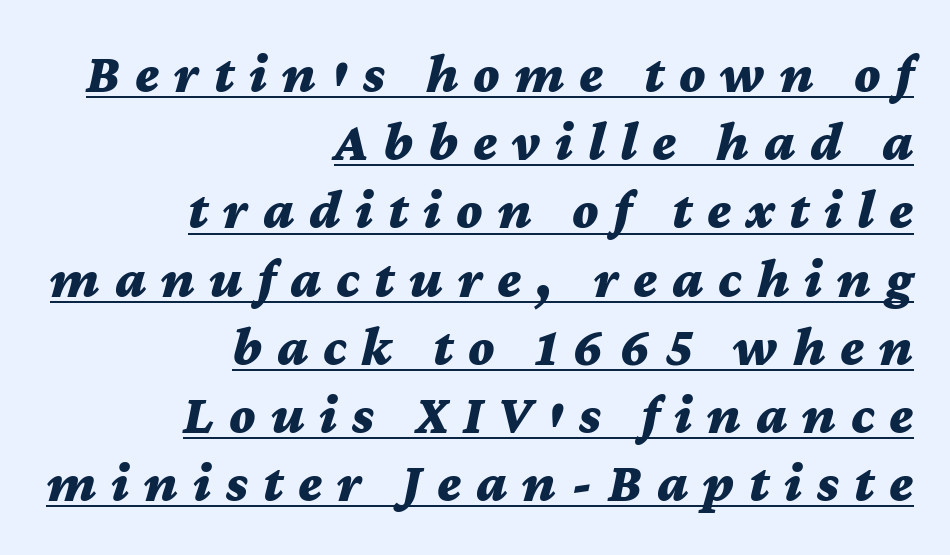
{"italic": "yes", "lean": "right", "slant_degrees": 12, "bold": "yes", "weight": "bold", "width": "wide", "stroke_contrast": "medium", "x_height": "medium", "monospaced": "no", "underline": "yes", "align": "right", "line_spacing_ratio": 1.24, "letter_spacing": "wide", "letter_spacing_em": 0.27, "glyph_px": 55}
